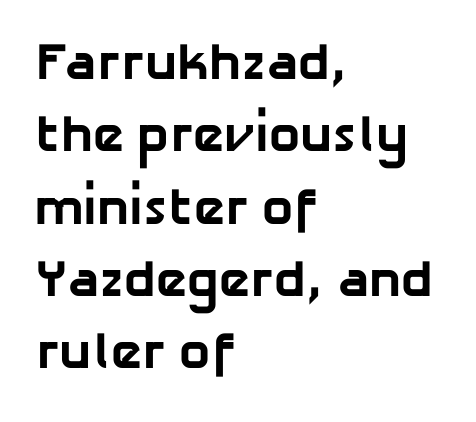
If you measured baseline to baseline, you'd find a middling distance. Heavy-handed strokes throughout: this text is bold. Is this a fixed-width face? No — the glyphs have proportional, varying widths. The typesetter chose a ragged-right arrangement here. The zone under the glyphs is completely vacant.
